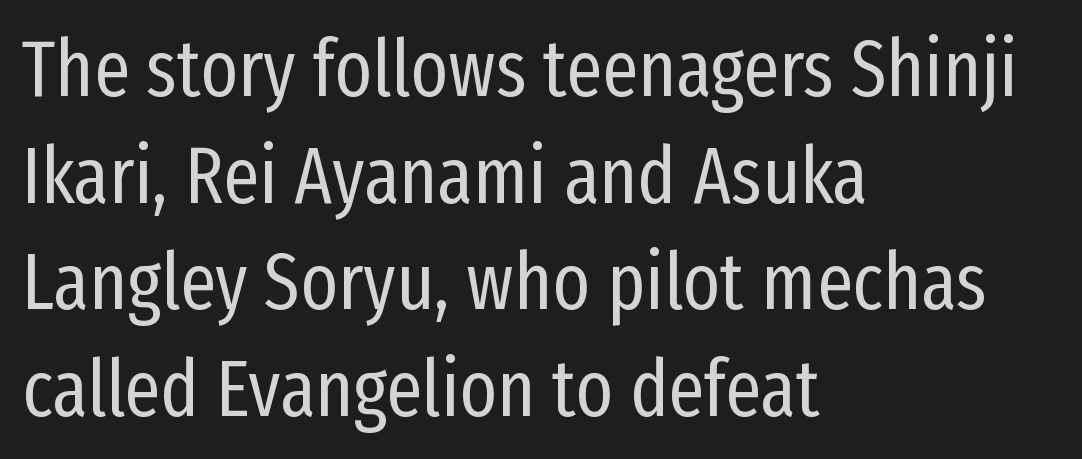
Caption: standard tracking, unaltered. Posture: vertical. The gap between lines stays unmarked. Is the type heavy? It reads as light-to-regular instead.
